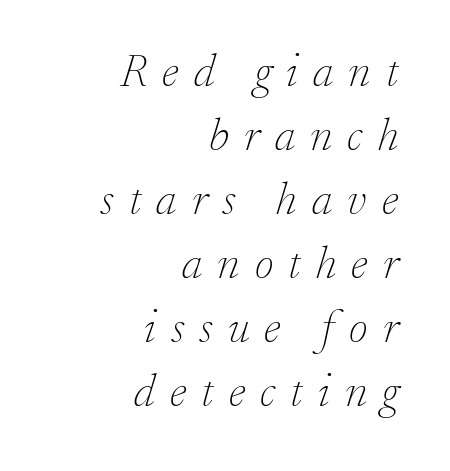
The image shows 46 px thin serif type, italic (leaning right); set right-aligned, normal line spacing (1.39x), unusually wide letter spacing (+0.33 em), not underlined; low stroke contrast and a small x-height.
